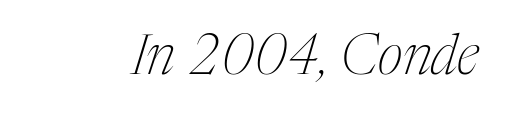
Q: Is the text bold? A: No.
Q: Is the text italic (slanted)? A: Yes, it leans right by about 17 degrees.
Q: Is the typeface a serif or a sans-serif typeface? A: Serif.
Q: Is the text underlined? A: No.
Q: Is the spacing between letters normal or unusually wide? A: Normal.
Q: Width (condensed, normal, or wide)? A: Condensed.
Q: Stroke contrast? A: Medium.
Q: x-height? A: Medium.
Q: Monospaced? A: No.
